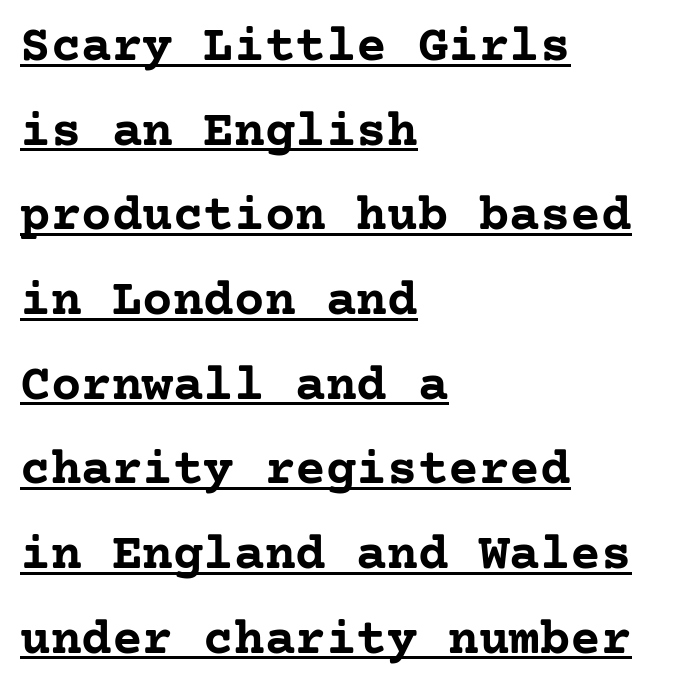
Heavy, bold letterforms. The lines are quadded left. A typesetter would mark this as roman, not italic. What stands out about the letter spacing? Nothing — it is the standard amount. Students, observe the line beneath the letters — that is underlining.
